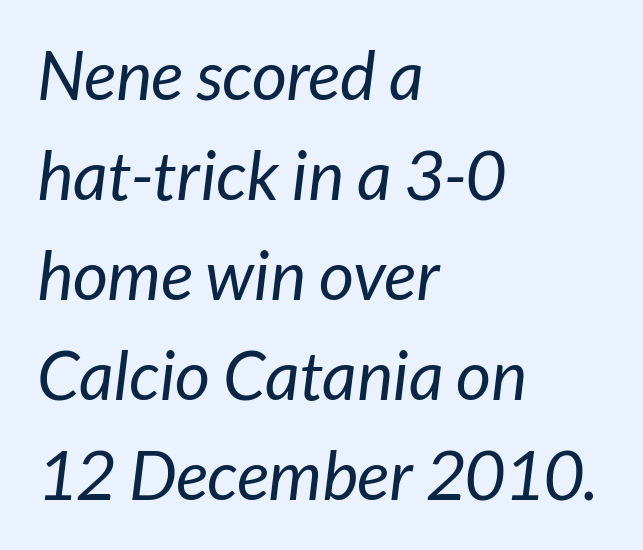
Q: Is the text bold? A: No.
Q: Is the typeface a serif or a sans-serif typeface? A: Sans-serif.
Q: Is the text underlined? A: No.
Q: How is the paragraph aligned? A: Left-aligned.
Q: Is the spacing between letters normal or unusually wide? A: Normal.
Q: Is the spacing between lines tight, normal or loose? A: Normal.
Q: Width (condensed, normal, or wide)? A: Normal.
Q: Stroke contrast? A: Low.
Q: x-height? A: Medium.
Q: Monospaced? A: No.
